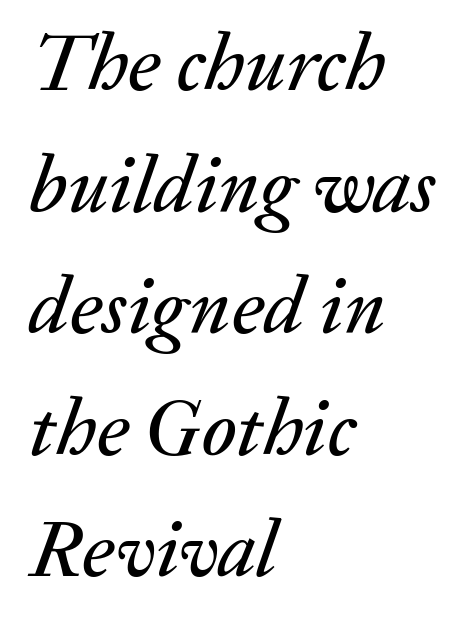
Q: Is the text italic (slanted)? A: Yes, it leans right by about 20 degrees.
Q: Is the text underlined? A: No.
Q: How is the paragraph aligned? A: Left-aligned.
Q: Is the spacing between letters normal or unusually wide? A: Normal.
Q: Is the spacing between lines tight, normal or loose? A: Normal.
Q: Width (condensed, normal, or wide)? A: Normal.
Q: Stroke contrast? A: Medium.
Q: x-height? A: Medium.
Q: Monospaced? A: No.
